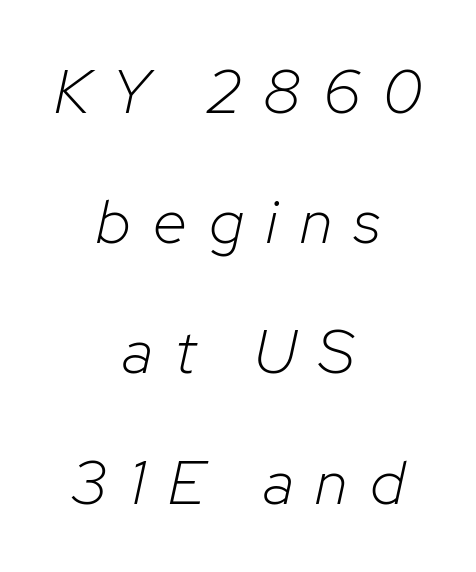
The image shows 62 px light type, italic (leaning right); set centered, loose line spacing (2.1x), unusually wide letter spacing (+0.36 em), not underlined; low stroke contrast and a medium x-height.
